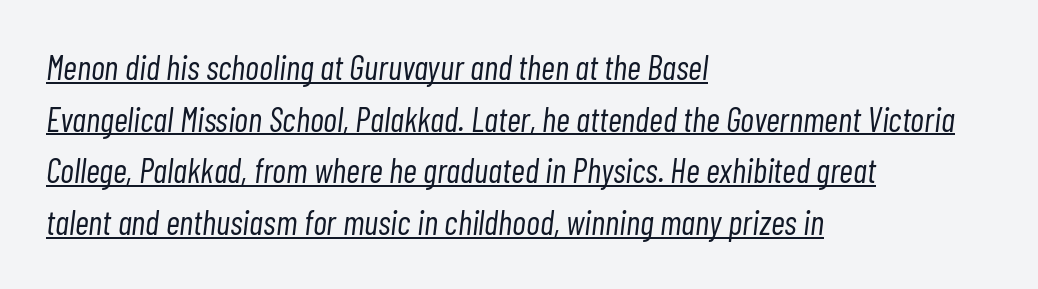
Q: Is the text bold? A: No.
Q: Is the text italic (slanted)? A: Yes, it leans right by about 7 degrees.
Q: Is the text underlined? A: Yes.
Q: How is the paragraph aligned? A: Left-aligned.
Q: Is the spacing between letters normal or unusually wide? A: Normal.
Q: Is the spacing between lines tight, normal or loose? A: Normal.
Q: Width (condensed, normal, or wide)? A: Condensed.
Q: Stroke contrast? A: Low.
Q: x-height? A: Medium.
Q: Monospaced? A: No.
